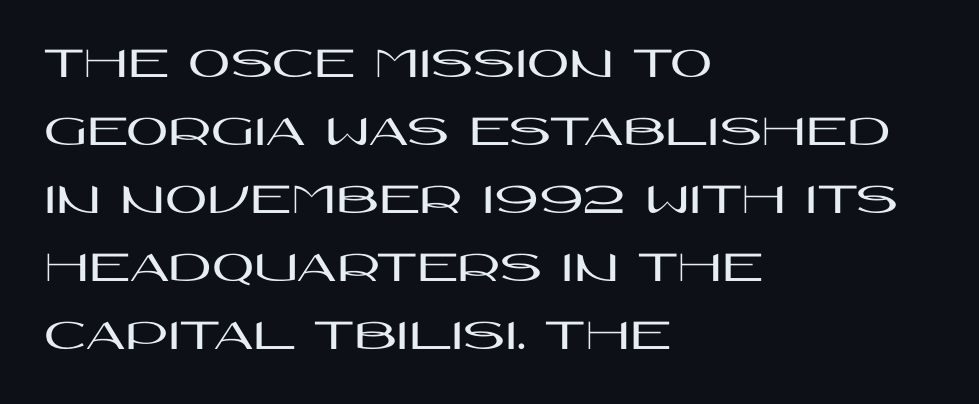
The rendering uses natural spacing where letterforms have individual widths. Does the lettering tilt? It doesn't — this is upright. Which margin do the lines hug? The left one — the right edge is uneven. Short note: letters normally spaced. The typeface chosen for these lines omits serifs. Whoever set this chose a conventional vertical rhythm.
